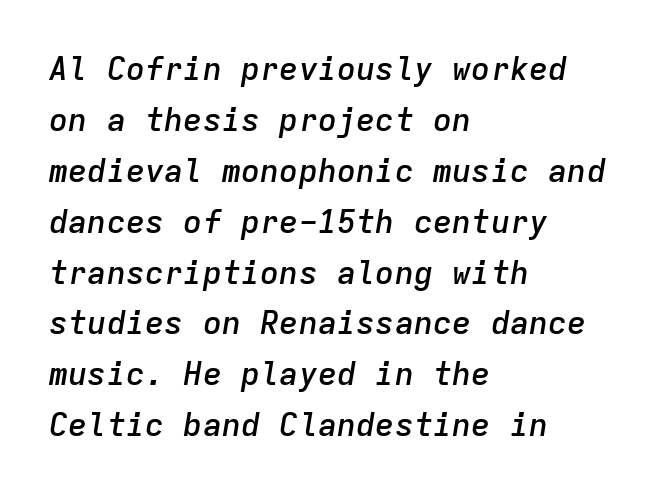
The rendering uses typewriter-style spacing with identical character cells. Typeset ragged right — the left edge is the straight one. The gap between lines stays unmarked. One glance says typical: line gaps are just what's usual. Observe the lean: these are italic letterforms. Set as a demibold, roughly 600 on the weight scale.
